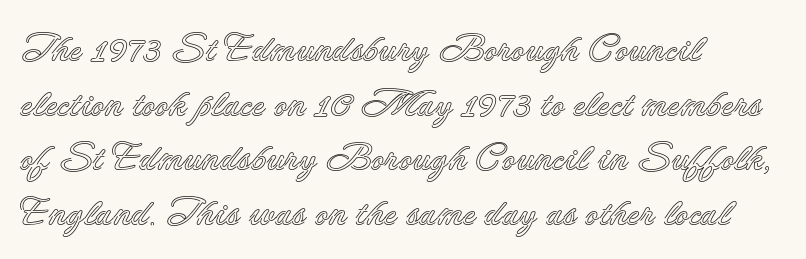
The image shows 38 px text type; set left-aligned, normal line spacing (1.44x), normal letter spacing, not underlined; a small x-height.
